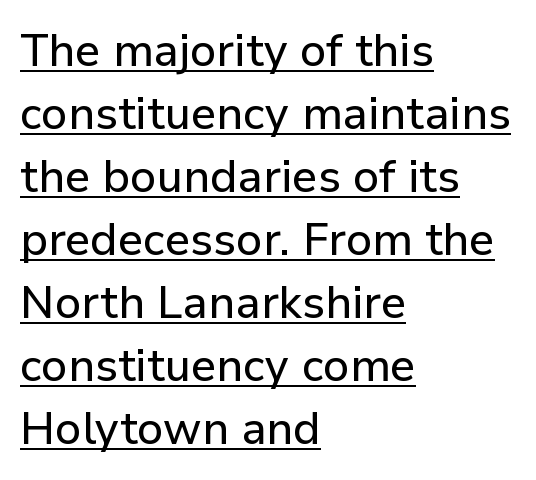
{"serif": "no", "italic": "no", "width": "normal", "stroke_contrast": "low", "x_height": "medium", "monospaced": "no", "underline": "yes", "align": "left", "line_spacing": "normal", "line_spacing_ratio": 1.4, "letter_spacing": "normal", "letter_spacing_em": 0.0, "glyph_px": 45}
